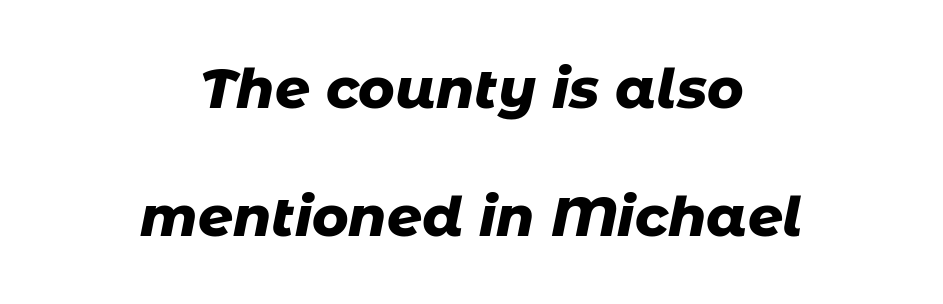
Here the glyphs are tracked normally, forming tight word shapes. Rendered with sloped, italic letterforms. Thick stems and heavy bowls — unmistakably bold. Think of a printed novel: that variable character pitch is what you see here.
